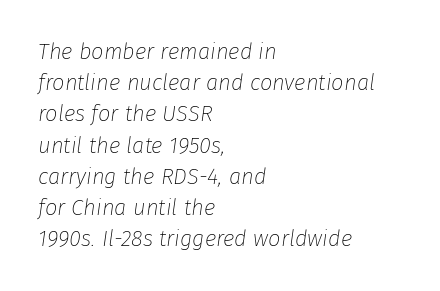
The image shows 22 px text type, italic (leaning right); set left-aligned, normal line spacing (1.42x), normal letter spacing, not underlined.
